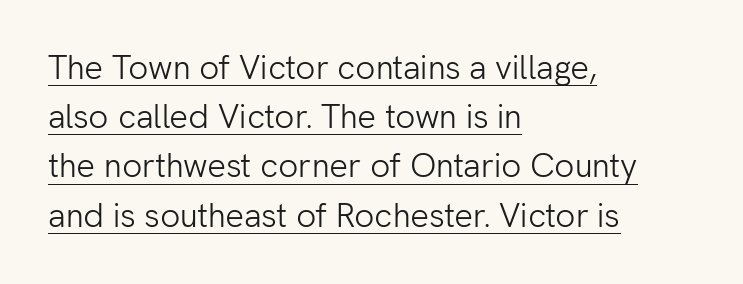
The image shows 33 px light sans-serif type, upright; set left-aligned, normal line spacing (1.49x), normal letter spacing, underlined; low stroke contrast and a medium x-height.
